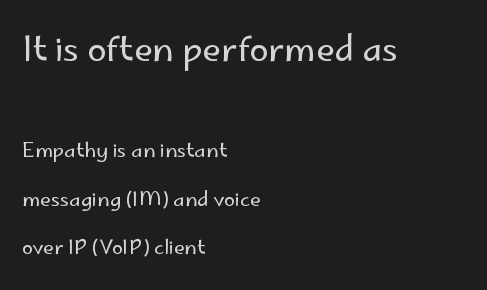
Looks like regular typesetting: each glyph gets only the width it needs. Posture: vertical. Size contrast runs from large at the top to small at the bottom. Observe the absence of serifs on each vertical stroke in this sample. Letter spacing: default.
